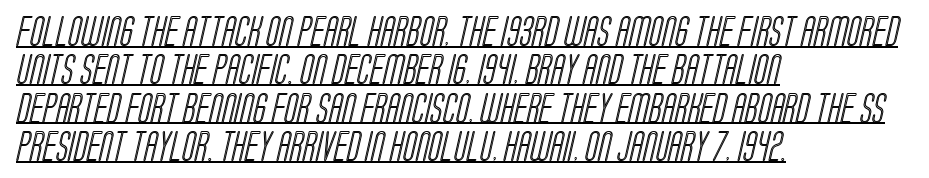
The horizontal fit of the characters is conventional and even. Honestly, the row spacing looks completely unremarkable. Underlining? Definitely there. In CSS terms this would be text-align: left. You could not count columns in this text — the font is proportionally spaced.
